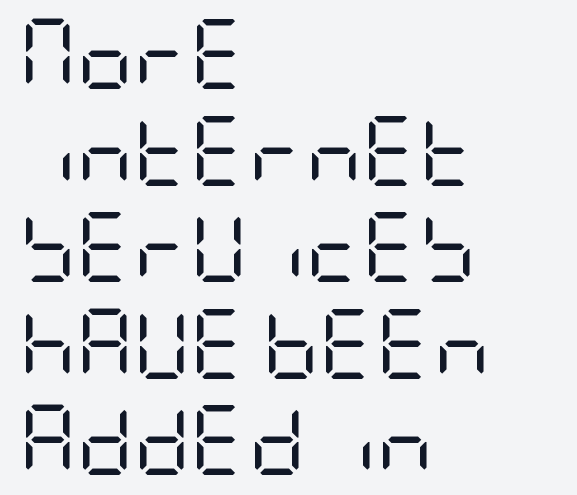
{"serif": "no", "italic": "no", "bold": "no", "weight": "regular", "width": "condensed", "stroke_contrast": "low", "x_height": "large", "underline": "no", "align": "left", "line_spacing": "normal", "line_spacing_ratio": 1.38, "letter_spacing": "normal", "letter_spacing_em": 0.0, "glyph_px": 70}
